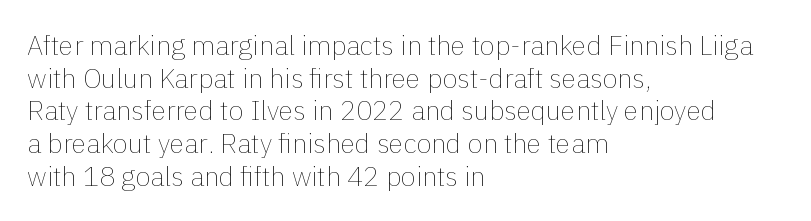
What stands out about the letter spacing? Nothing — it is the standard amount. This is not heavy type; no bold has been used. Just letters on the line, the space beneath them empty. Notice how the stems are strictly vertical — no italics here. This rendering uses left alignment, leaving the right contour irregular.
